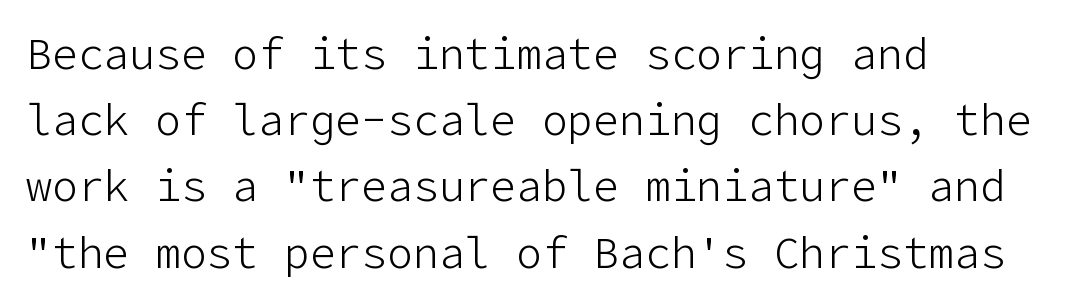
Typographically, this falls in the sans-serif category. Quick note: underline off. Nothing unusual about the tracking: characters are spaced as the font intends. The cut favours lightness, reaching ordinary text weight at its darkest.
